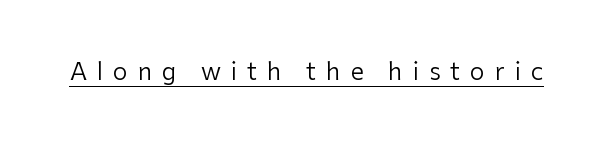
The image shows 24 px text type, upright; set unusually wide letter spacing (+0.41 em), underlined.
